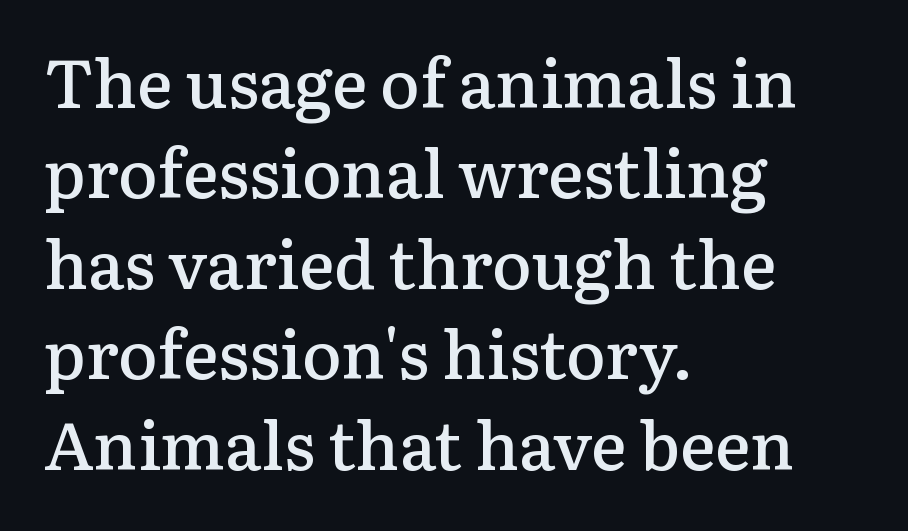
The image shows 67 px semibold serif type, upright; set left-aligned, normal line spacing (1.35x), normal letter spacing, not underlined; low stroke contrast and a medium x-height.
